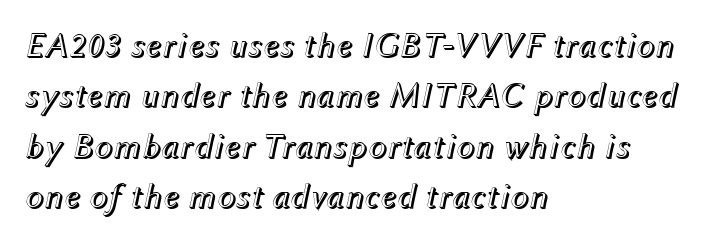
The image shows 35 px text type, italic (leaning right); set left-aligned, normal line spacing (1.44x), normal letter spacing, not underlined; a medium x-height.
